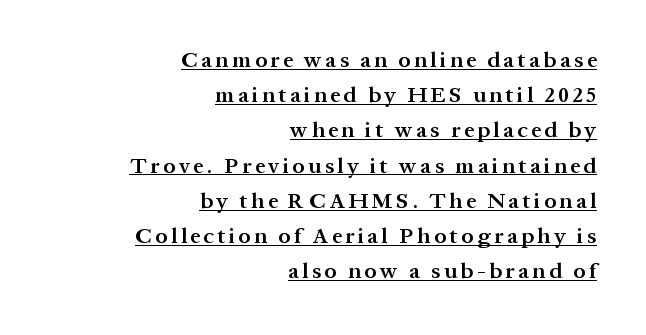
Q: Is the text bold? A: Semi-bold.
Q: Is the text italic (slanted)? A: No, it is upright.
Q: Is the text underlined? A: Yes.
Q: How is the paragraph aligned? A: Right-aligned.
Q: Is the spacing between lines tight, normal or loose? A: Normal.
